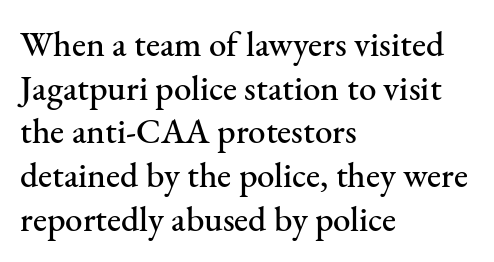
{"serif": "yes", "italic": "no", "width": "normal", "stroke_contrast": "medium", "x_height": "small", "monospaced": "no", "underline": "no", "align": "left", "line_spacing": "normal", "line_spacing_ratio": 1.25, "letter_spacing": "normal", "letter_spacing_em": 0.0, "glyph_px": 35}
